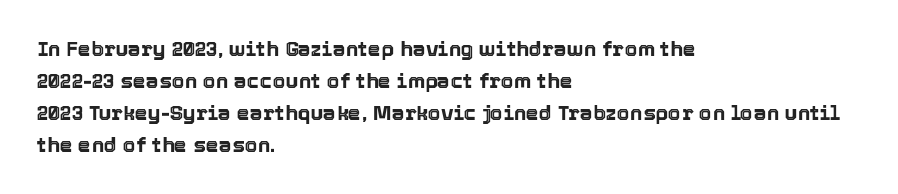
Spacing between characters is what you'd get straight out of the box. This sample is left-justified, so line endings fall wherever the words run out. Has an underline been added? It has not. Evenly set lines give the paragraph a standard silhouette. You can tell it's not italic because the verticals are truly vertical.
